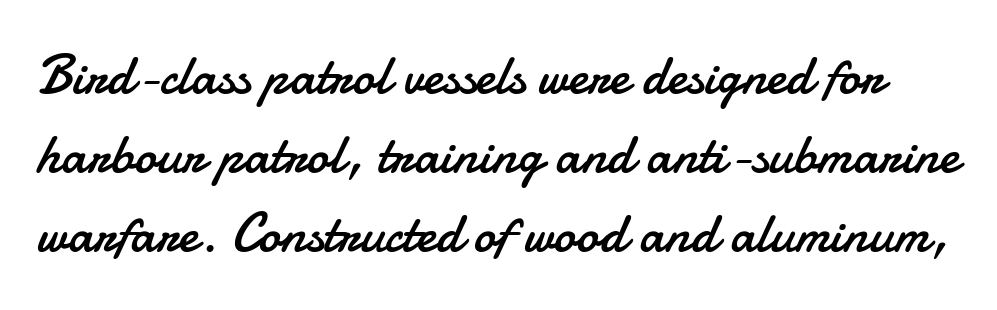
Q: Is the text bold? A: No.
Q: Is the text italic (slanted)? A: Yes.
Q: Is the typeface a serif or a sans-serif typeface? A: Sans-serif.
Q: Is the text underlined? A: No.
Q: Is the spacing between letters normal or unusually wide? A: Normal.
Q: Is the spacing between lines tight, normal or loose? A: Normal.
Q: Width (condensed, normal, or wide)? A: Normal.
Q: Stroke contrast? A: Low.
Q: x-height? A: Small.
Q: Monospaced? A: No.
